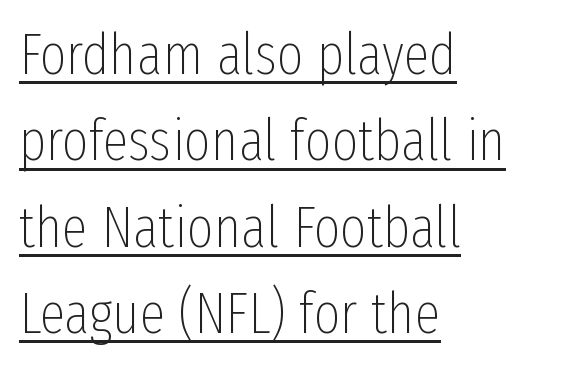
Here the designer chose a conventional face with non-uniform glyph widths. The glyphs in this specimen are sans serif. Underlining? Definitely there. Is there much room between lines? A standard amount, neither cramped nor airy. The letters stand upright; this is a roman face.
